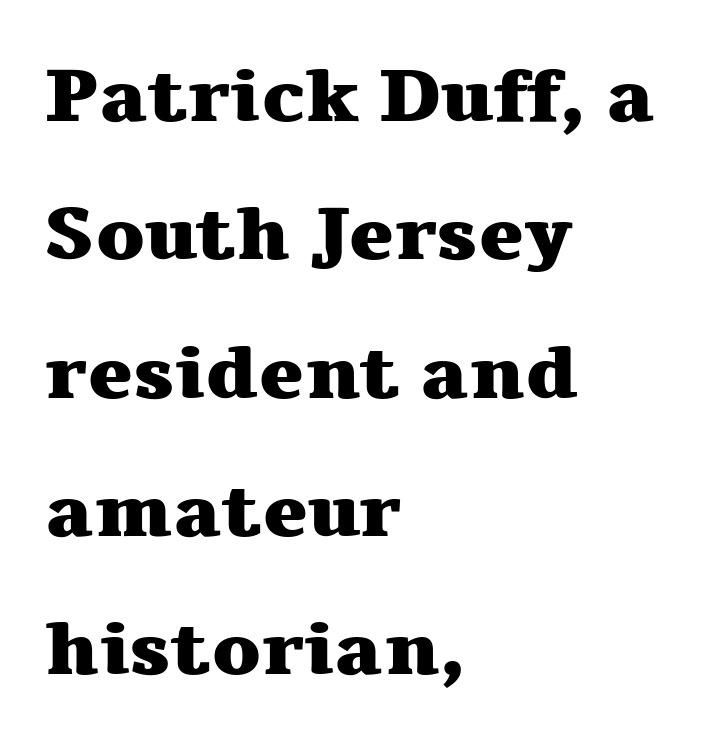
Q: Is the text bold? A: Yes.
Q: Is the text italic (slanted)? A: No, it is upright.
Q: Is the typeface a serif or a sans-serif typeface? A: Serif.
Q: Is the text underlined? A: No.
Q: How is the paragraph aligned? A: Left-aligned.
Q: Is the spacing between letters normal or unusually wide? A: Normal.
Q: Width (condensed, normal, or wide)? A: Wide.
Q: Stroke contrast? A: Medium.
Q: x-height? A: Medium.
Q: Monospaced? A: No.
